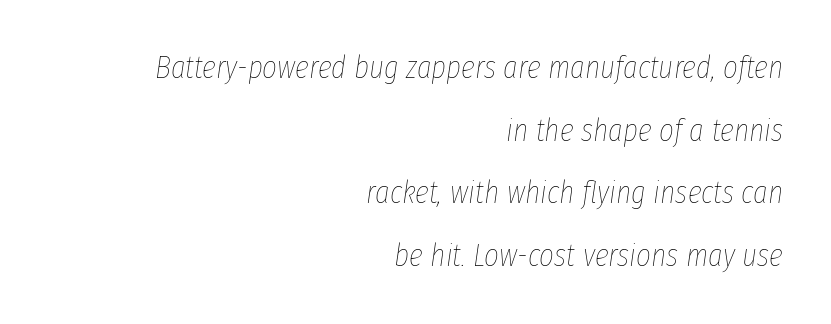
The letters sit at their default tracking, neither squeezed nor spread. Quick note: interline space is abundant. The passage shown is typed in a proportional face where columns would drift. Slanted lettering throughout. Heaviness? Minimal to ordinary, like unemphasized prose. The ragged edge is on the left, which tells us the setting is flush right.
